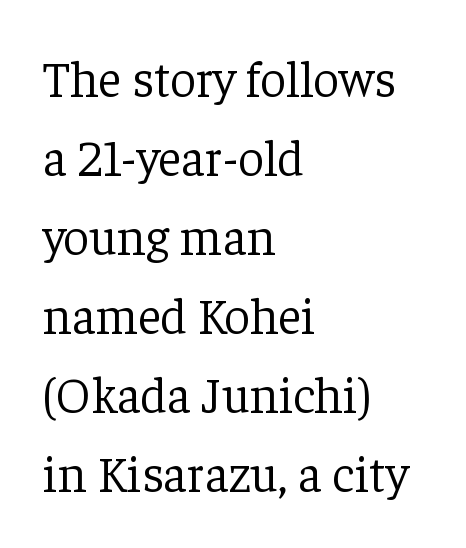
Posture: straight, roman, zero tilt. Do the characters align in a grid? No, the font is proportional. The gaps between neighbouring characters are ordinary and unremarkable. The strip under each line holds only bare page. No letter is thick-stroked: the sample isn't bold.
